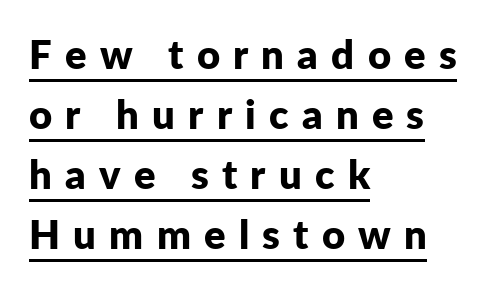
Q: Is the text bold? A: Yes.
Q: Is the text italic (slanted)? A: No, it is upright.
Q: Is the typeface a serif or a sans-serif typeface? A: Sans-serif.
Q: Is the text underlined? A: Yes.
Q: How is the paragraph aligned? A: Left-aligned.
Q: Is the spacing between letters normal or unusually wide? A: Unusually wide.
Q: Is the spacing between lines tight, normal or loose? A: Normal.
Q: Width (condensed, normal, or wide)? A: Normal.
Q: Stroke contrast? A: Low.
Q: x-height? A: Medium.
Q: Monospaced? A: No.
